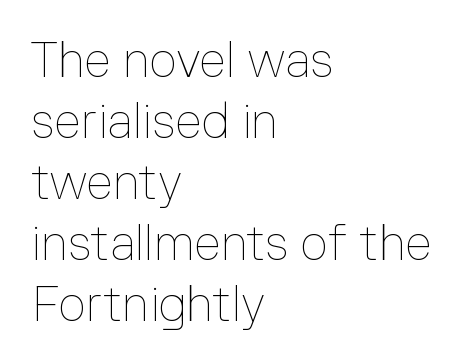
{"italic": "no", "bold": "no", "weight": "thin", "width": "normal", "stroke_contrast": "low", "x_height": "medium", "monospaced": "no", "underline": "no", "align": "left", "line_spacing": "normal", "line_spacing_ratio": 1.27, "letter_spacing": "normal", "letter_spacing_em": 0.0, "glyph_px": 48}
